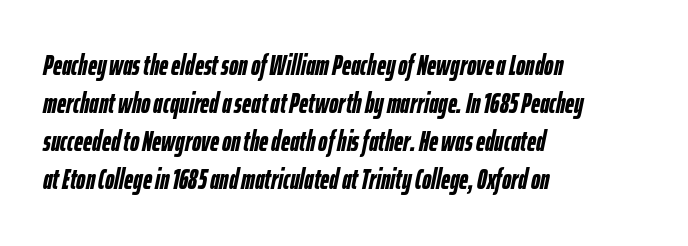
The image shows 28 px semibold, condensed type, italic (leaning right); set left-aligned, normal line spacing (1.36x), normal letter spacing, not underlined; low stroke contrast and a medium x-height.
